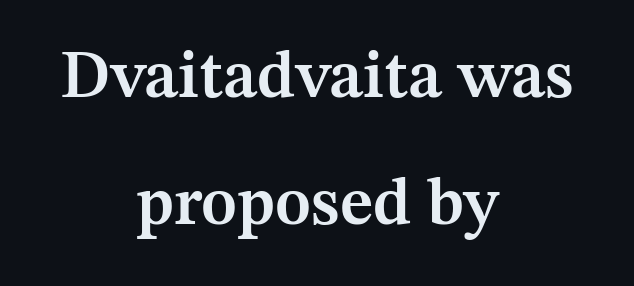
{"serif": "yes", "italic": "no", "bold": "semi", "weight": "semibold", "width": "normal", "stroke_contrast": "medium", "x_height": "medium", "monospaced": "no", "underline": "no", "align": "center", "line_spacing": "loose", "line_spacing_ratio": 1.9, "letter_spacing": "normal", "letter_spacing_em": 0.0, "glyph_px": 67}
